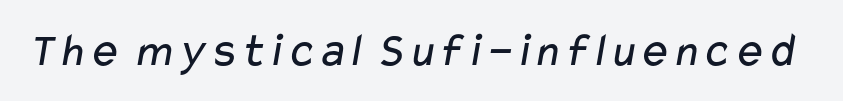
Underline: absent. The weight would be labelled regular, book, light, or lighter still. The typeface chosen for these lines omits serifs. No extra tracking has been applied to these lines. A typesetter would call this proportional, since set widths differ per character.
